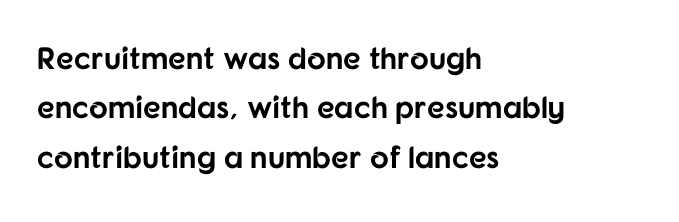
{"serif": "no", "italic": "no", "bold": "yes", "weight": "bold", "width": "normal", "stroke_contrast": "low", "x_height": "medium", "monospaced": "no", "underline": "no", "align": "left", "line_spacing": "normal", "line_spacing_ratio": 1.59, "letter_spacing": "normal", "letter_spacing_em": 0.0, "glyph_px": 31}
